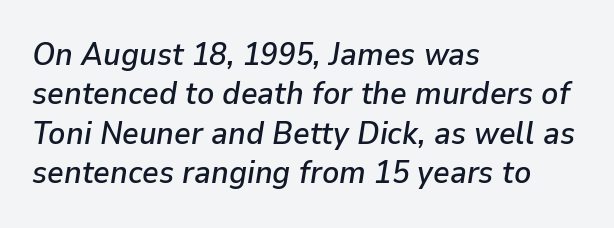
{"italic": "yes", "lean": "right", "slant_degrees": 9, "width": "normal", "stroke_contrast": "low", "x_height": "medium", "monospaced": "no", "underline": "no", "align": "left", "line_spacing_ratio": 1.23, "letter_spacing": "normal", "letter_spacing_em": 0.0, "glyph_px": 32}
